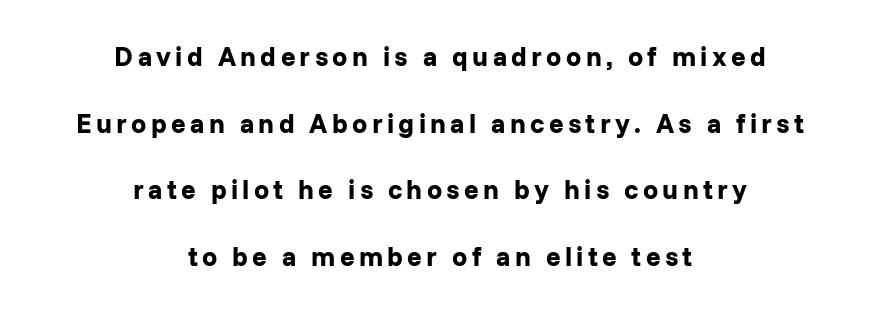
Is there much room between lines? Yes — plenty of vertical air separates them. The lines in this sample share a center point and differ in where they start and stop. A bare baseline throughout the passage. Weight: bold. A roman cut, with each character standing at attention.
